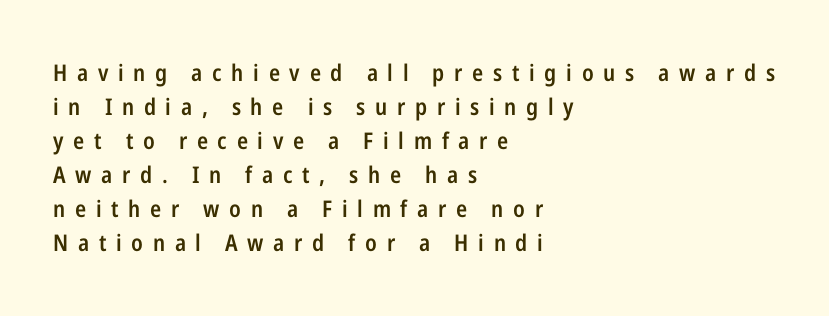
{"italic": "no", "bold": "semi", "underline": "no", "align": "left", "line_spacing": "normal", "line_spacing_ratio": 1.48, "letter_spacing": "wide", "letter_spacing_em": 0.42, "glyph_px": 23}
